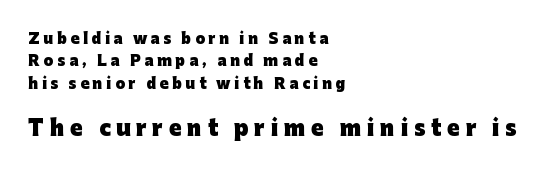
{"italic": "no", "bold": "yes", "underline": "no", "align": "left", "line_spacing": "normal", "line_spacing_ratio": 1.59, "letter_spacing": "wide", "letter_spacing_em": 0.27, "larger_block": "second", "size_ratio": 1.5, "glyph_px": 21}
